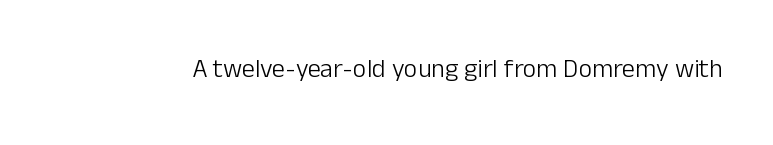
{"italic": "no", "bold": "no", "underline": "no", "letter_spacing": "normal", "letter_spacing_em": 0.0, "glyph_px": 26}
